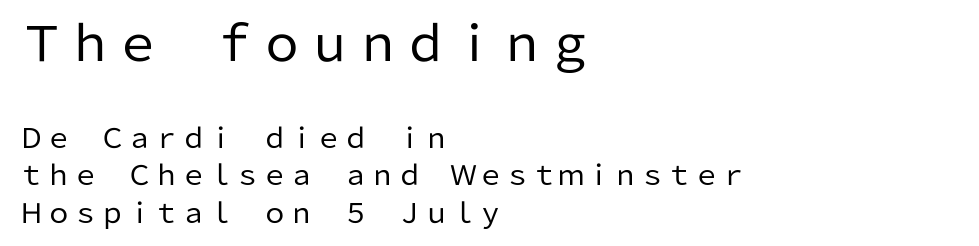
Letter spacing: default. If you drew a line through each stem, it would be perfectly vertical. The baseline area is clear. Does the type have serifs? No, each stem ends abruptly.
